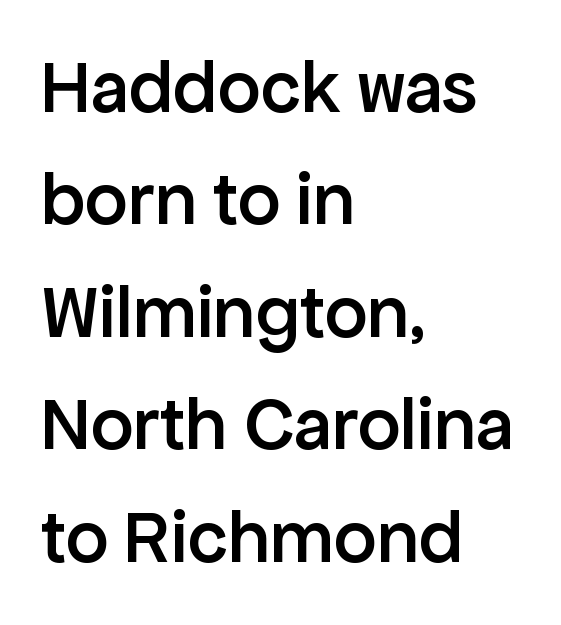
{"serif": "no", "italic": "no", "bold": "semi", "weight": "semibold", "width": "normal", "stroke_contrast": "low", "x_height": "medium", "monospaced": "no", "underline": "no", "align": "left", "line_spacing": "normal", "line_spacing_ratio": 1.48, "letter_spacing": "normal", "letter_spacing_em": 0.0, "glyph_px": 76}
